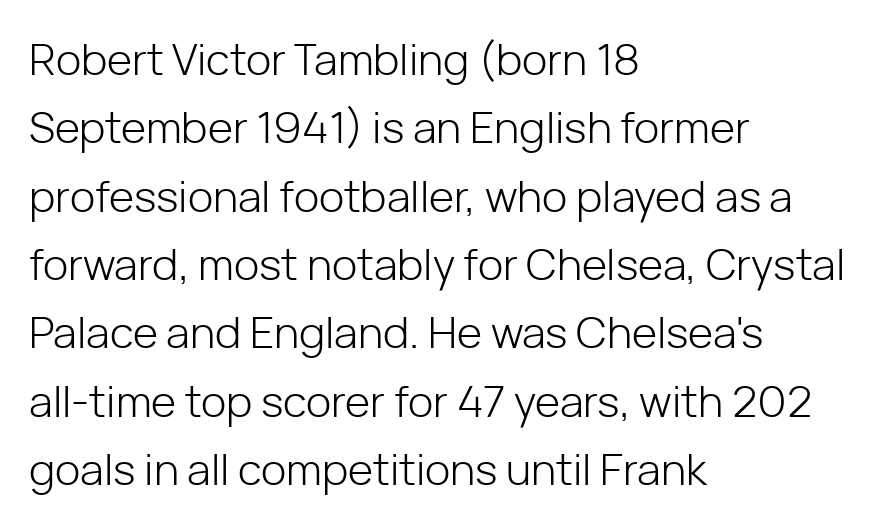
Q: Is the text bold? A: No.
Q: Is the text italic (slanted)? A: No, it is upright.
Q: Is the typeface a serif or a sans-serif typeface? A: Sans-serif.
Q: Is the text underlined? A: No.
Q: How is the paragraph aligned? A: Left-aligned.
Q: Is the spacing between letters normal or unusually wide? A: Normal.
Q: Is the spacing between lines tight, normal or loose? A: Normal.
Q: Width (condensed, normal, or wide)? A: Normal.
Q: Stroke contrast? A: Low.
Q: x-height? A: Medium.
Q: Monospaced? A: No.
